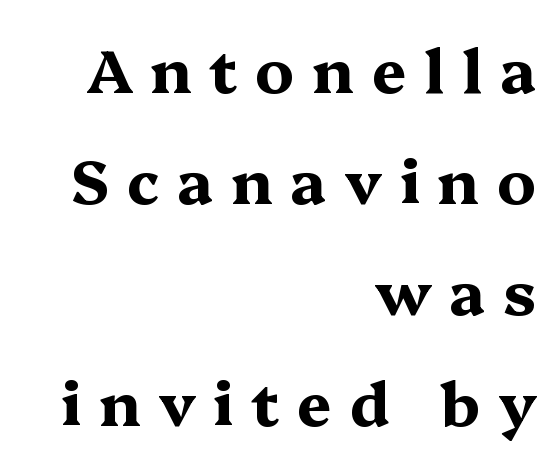
{"serif": "yes", "italic": "no", "bold": "yes", "weight": "bold", "width": "wide", "stroke_contrast": "medium", "x_height": "medium", "monospaced": "no", "underline": "no", "align": "right", "line_spacing_ratio": 1.82, "letter_spacing": "wide", "letter_spacing_em": 0.29, "glyph_px": 61}
